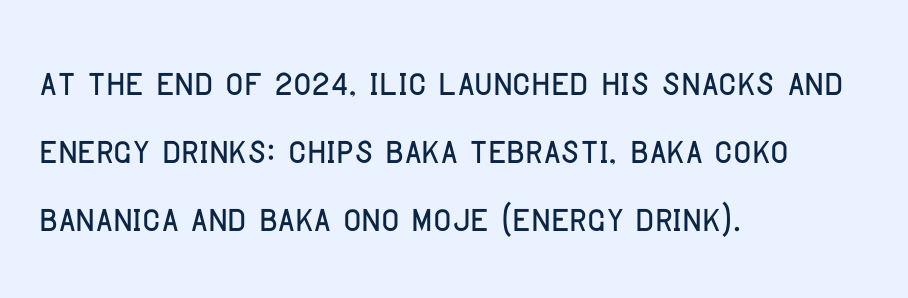
{"serif": "no", "italic": "no", "width": "condensed", "stroke_contrast": "low", "x_height": "large", "monospaced": "no", "underline": "no", "align": "left", "line_spacing": "normal", "line_spacing_ratio": 1.39, "letter_spacing": "normal", "letter_spacing_em": 0.0, "glyph_px": 49}
